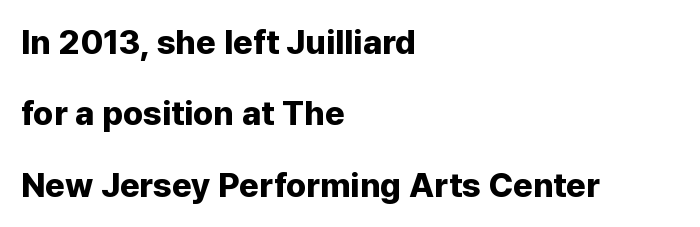
{"serif": "no", "italic": "no", "bold": "yes", "weight": "bold", "width": "normal", "stroke_contrast": "low", "x_height": "medium", "monospaced": "no", "underline": "no", "align": "left", "line_spacing": "loose", "line_spacing_ratio": 2.1, "letter_spacing": "normal", "letter_spacing_em": 0.0, "glyph_px": 34}
